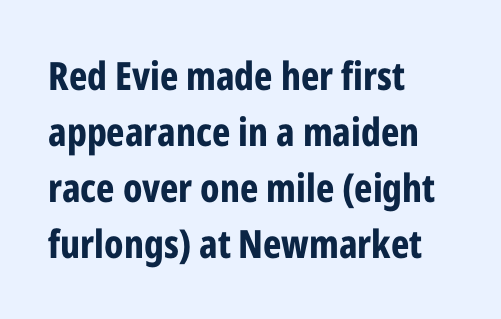
{"serif": "no", "italic": "no", "bold": "yes", "weight": "bold", "width": "condensed", "stroke_contrast": "low", "x_height": "medium", "monospaced": "no", "underline": "no", "align": "left", "line_spacing": "normal", "line_spacing_ratio": 1.44, "letter_spacing": "normal", "letter_spacing_em": 0.0, "glyph_px": 39}
